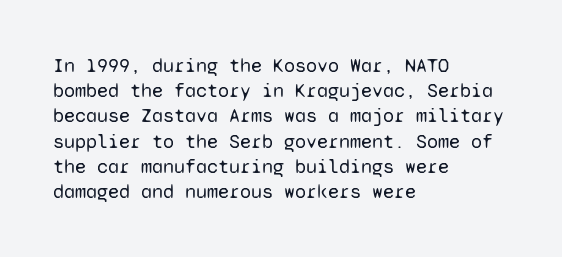
How would I describe the line gaps? Plain and ordinary. Stem width sits at or under what a default text font uses. Posture: straight, roman, zero tilt. Underlining? Definitely not there. How are the letters spaced? Ordinarily, with no added tracking. Alignment: flush left.
